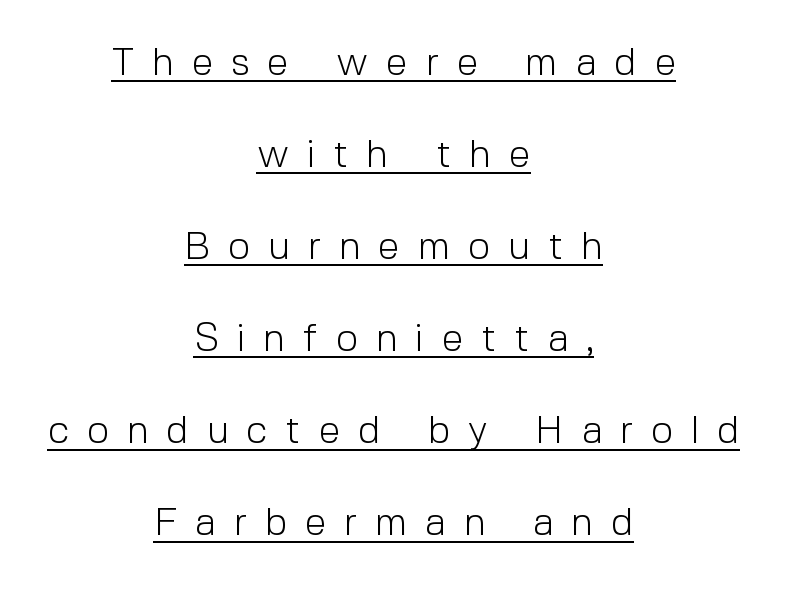
Q: Is the text bold? A: No.
Q: Is the text italic (slanted)? A: No, it is upright.
Q: Is the typeface a serif or a sans-serif typeface? A: Sans-serif.
Q: Is the text underlined? A: Yes.
Q: How is the paragraph aligned? A: Centered.
Q: Is the spacing between letters normal or unusually wide? A: Unusually wide.
Q: Is the spacing between lines tight, normal or loose? A: Loose.
Q: Width (condensed, normal, or wide)? A: Normal.
Q: x-height? A: Medium.
Q: Monospaced? A: No.
